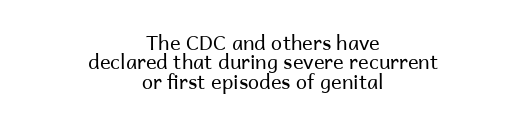
{"italic": "no", "bold": "no", "underline": "no", "align": "center", "line_spacing": "tight", "line_spacing_ratio": 0.97, "letter_spacing": "normal", "letter_spacing_em": 0.0, "glyph_px": 20}
